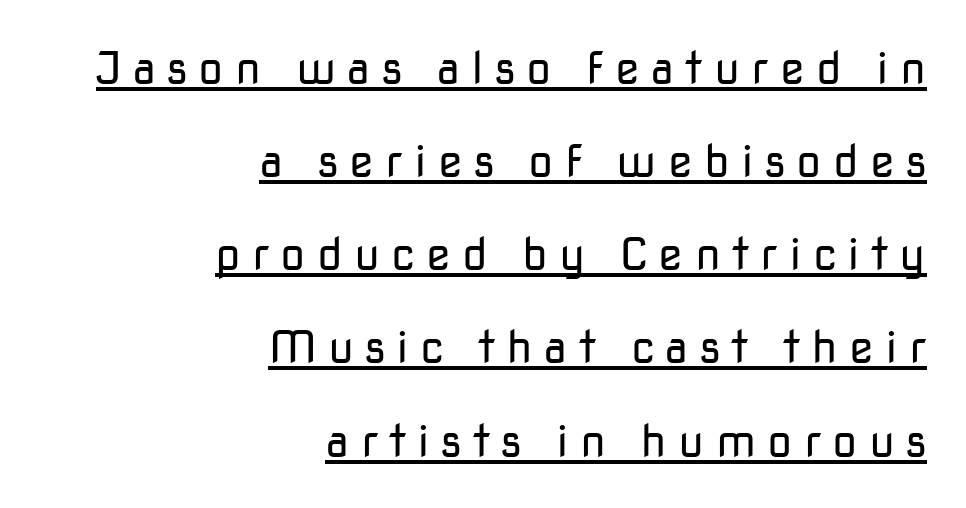
Q: Is the text bold? A: No.
Q: Is the text italic (slanted)? A: No, it is upright.
Q: Is the typeface a serif or a sans-serif typeface? A: Sans-serif.
Q: Is the text underlined? A: Yes.
Q: How is the paragraph aligned? A: Right-aligned.
Q: Is the spacing between letters normal or unusually wide? A: Unusually wide.
Q: Is the spacing between lines tight, normal or loose? A: Loose.
Q: Width (condensed, normal, or wide)? A: Normal.
Q: Stroke contrast? A: Low.
Q: x-height? A: Medium.
Q: Monospaced? A: No.
